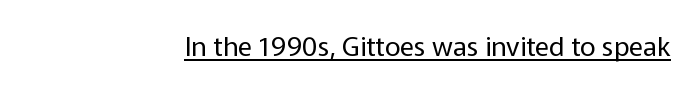
Vertical stems look standard width or narrower in stroke. This sample carries an underscore along the baseline area. Notice how the stems are strictly vertical — no italics here. Spacing between characters is what you'd get straight out of the box.
